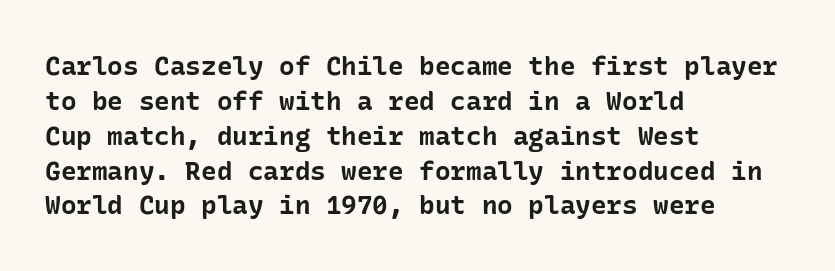
The image shows 26 px bold type, upright; set left-aligned, normal line spacing (1.34x), normal letter spacing, not underlined.
